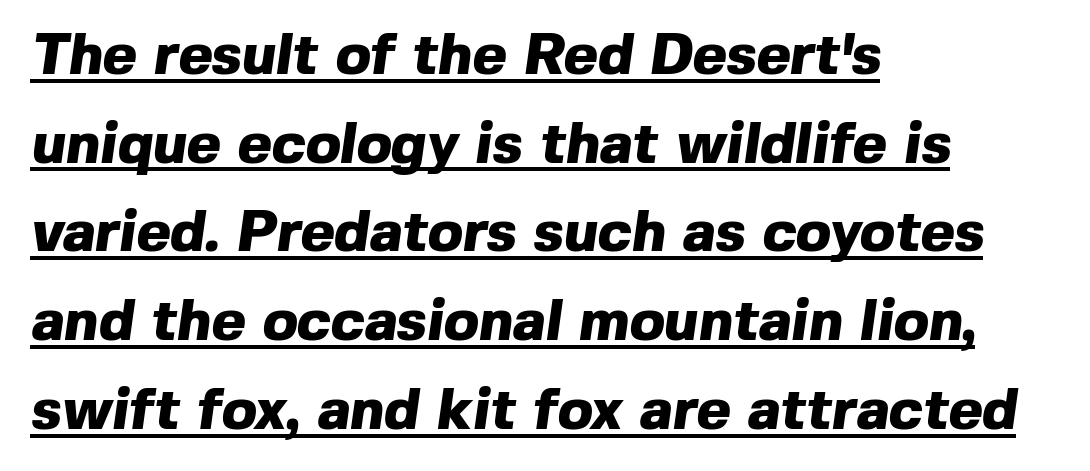
Q: Is the text bold? A: Yes.
Q: Is the typeface a serif or a sans-serif typeface? A: Sans-serif.
Q: Is the text underlined? A: Yes.
Q: How is the paragraph aligned? A: Left-aligned.
Q: Is the spacing between letters normal or unusually wide? A: Normal.
Q: Is the spacing between lines tight, normal or loose? A: Normal.
Q: Width (condensed, normal, or wide)? A: Normal.
Q: x-height? A: Medium.
Q: Monospaced? A: No.
